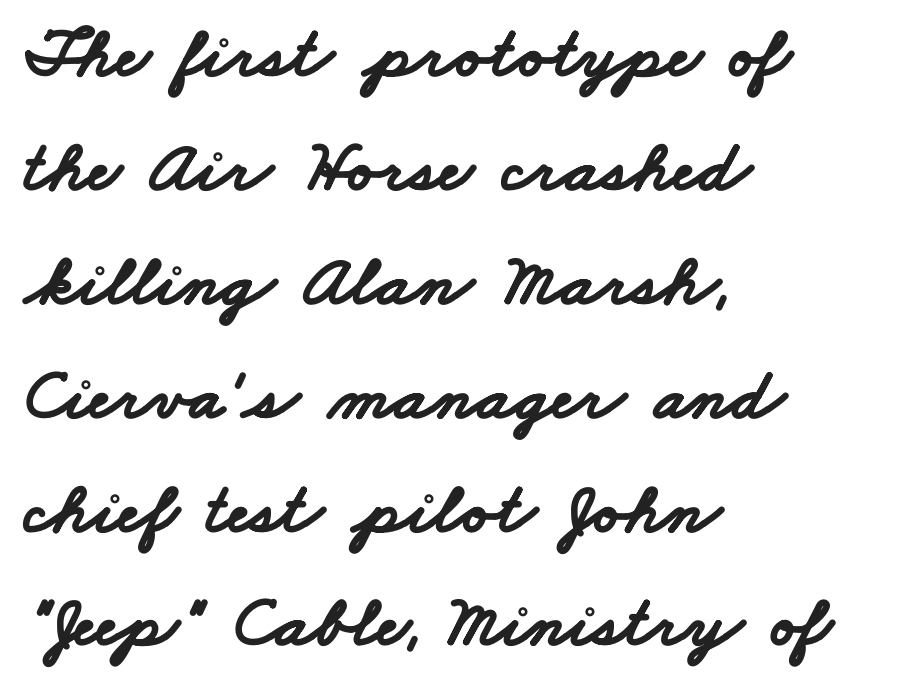
Q: Is the text bold? A: Yes.
Q: Is the typeface a serif or a sans-serif typeface? A: Sans-serif.
Q: Is the text underlined? A: No.
Q: How is the paragraph aligned? A: Left-aligned.
Q: Is the spacing between letters normal or unusually wide? A: Normal.
Q: Is the spacing between lines tight, normal or loose? A: Normal.
Q: Width (condensed, normal, or wide)? A: Wide.
Q: Stroke contrast? A: Low.
Q: x-height? A: Small.
Q: Monospaced? A: No.
